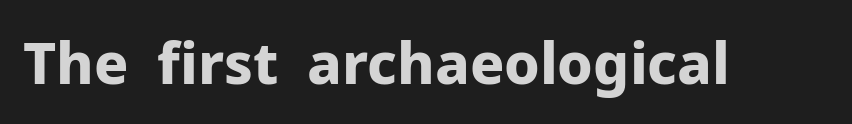
Q: Is the text bold? A: Yes.
Q: Is the text italic (slanted)? A: No, it is upright.
Q: Is the typeface a serif or a sans-serif typeface? A: Sans-serif.
Q: Is the text underlined? A: No.
Q: Is the spacing between letters normal or unusually wide? A: Normal.
Q: Width (condensed, normal, or wide)? A: Normal.
Q: Stroke contrast? A: Low.
Q: x-height? A: Medium.
Q: Monospaced? A: No.
